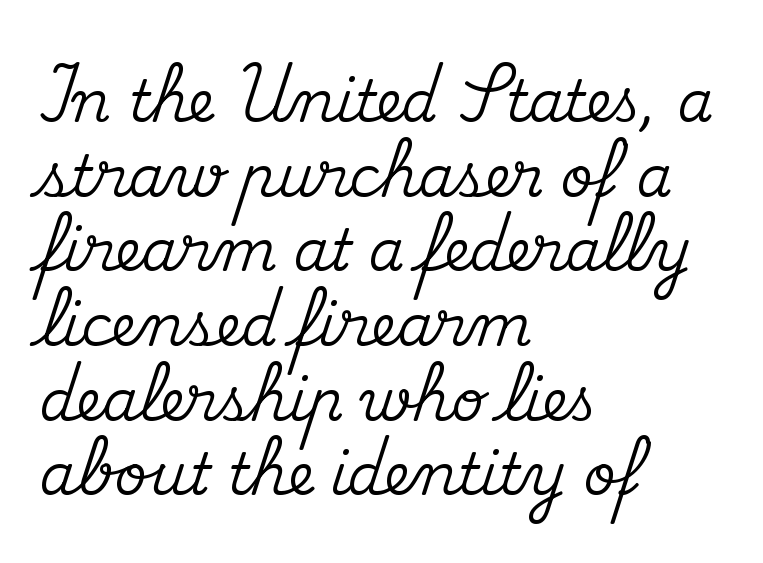
The image shows 57 px serif type; set left-aligned, normal line spacing (1.31x), normal letter spacing, not underlined; medium stroke contrast and a small x-height.
